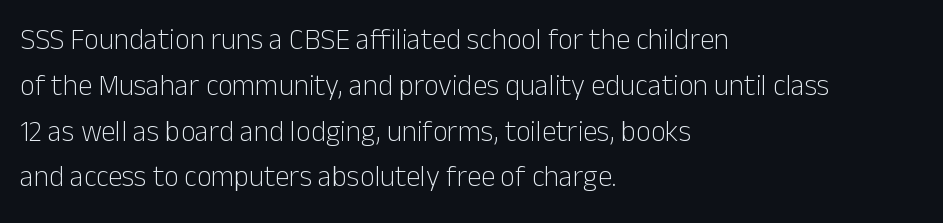
{"serif": "no", "italic": "no", "bold": "no", "weight": "light", "width": "normal", "stroke_contrast": "low", "x_height": "medium", "monospaced": "no", "underline": "no", "align": "left", "line_spacing": "normal", "line_spacing_ratio": 1.58, "letter_spacing": "normal", "letter_spacing_em": 0.0, "glyph_px": 29}
